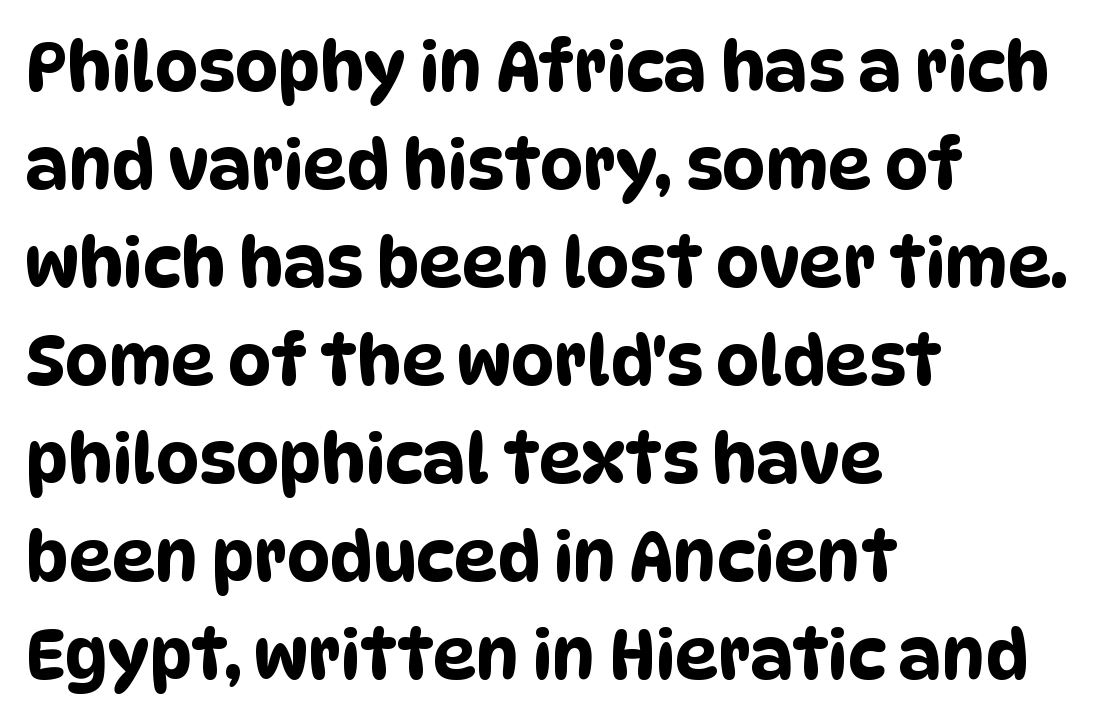
Q: Is the typeface a serif or a sans-serif typeface? A: Sans-serif.
Q: Is the text underlined? A: No.
Q: How is the paragraph aligned? A: Left-aligned.
Q: Is the spacing between letters normal or unusually wide? A: Normal.
Q: Is the spacing between lines tight, normal or loose? A: Normal.
Q: Width (condensed, normal, or wide)? A: Condensed.
Q: Stroke contrast? A: Low.
Q: x-height? A: Large.
Q: Monospaced? A: No.
